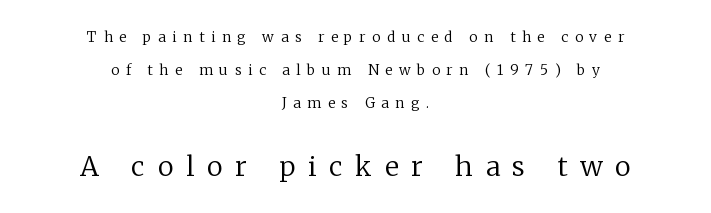
The image shows 27 px text type, upright; set centered, loose line spacing (2.37x), unusually wide letter spacing (+0.48 em), not underlined; the second (bottom) block is 1.93x larger.
